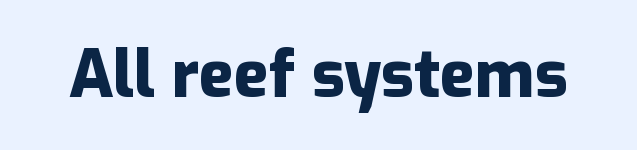
Q: Is the text bold? A: Yes.
Q: Is the text italic (slanted)? A: No, it is upright.
Q: Is the typeface a serif or a sans-serif typeface? A: Sans-serif.
Q: Is the text underlined? A: No.
Q: Is the spacing between letters normal or unusually wide? A: Normal.
Q: Width (condensed, normal, or wide)? A: Normal.
Q: Stroke contrast? A: Low.
Q: x-height? A: Medium.
Q: Monospaced? A: No.
